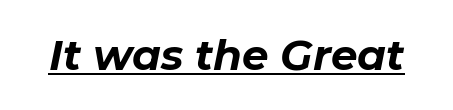
The text carries the slant typical of an italic or oblique font. What stands out about the letter spacing? Nothing — it is the standard amount. These words are printed bold, with thick strokes throughout. Somebody hit Ctrl+U on this one — the words are underlined. Note the varied advance widths — an 'i' is clearly narrower than an 'm'.
